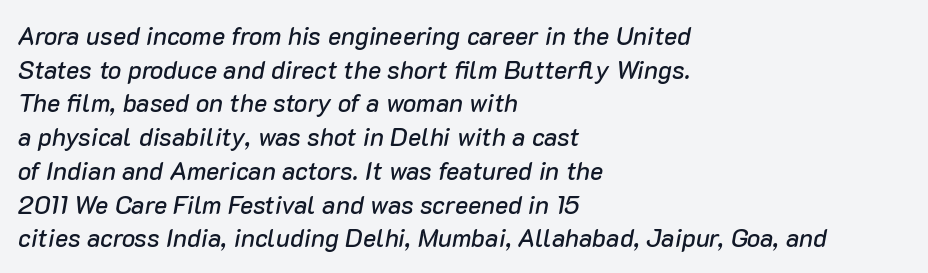
Q: Is the text italic (slanted)? A: Yes, it leans right by about 10 degrees.
Q: Is the text underlined? A: No.
Q: How is the paragraph aligned? A: Left-aligned.
Q: Is the spacing between letters normal or unusually wide? A: Normal.
Q: Is the spacing between lines tight, normal or loose? A: Normal.
